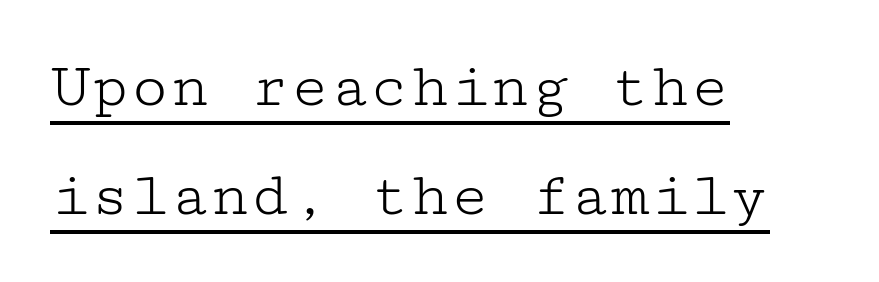
Q: Is the text bold? A: No.
Q: Is the text italic (slanted)? A: No, it is upright.
Q: Is the typeface a serif or a sans-serif typeface? A: Serif.
Q: Is the text underlined? A: Yes.
Q: How is the paragraph aligned? A: Left-aligned.
Q: Is the spacing between letters normal or unusually wide? A: Normal.
Q: Is the spacing between lines tight, normal or loose? A: Normal.
Q: Width (condensed, normal, or wide)? A: Wide.
Q: Stroke contrast? A: Low.
Q: x-height? A: Medium.
